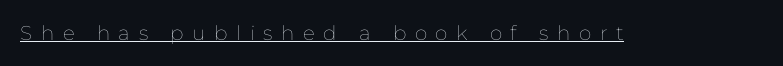
{"italic": "no", "bold": "no", "underline": "yes", "letter_spacing": "wide", "letter_spacing_em": 0.43, "glyph_px": 20}
